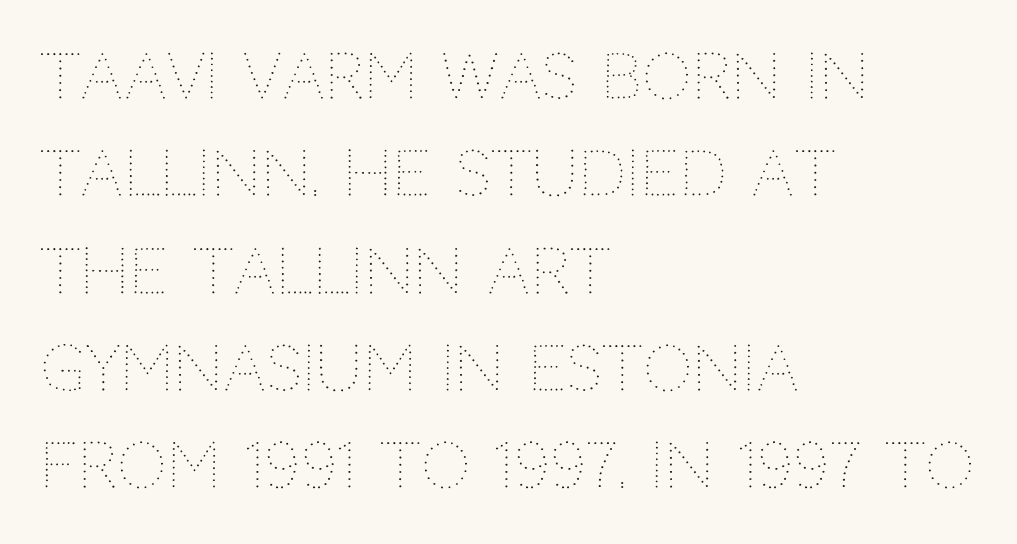
The passage shown is not underscored anywhere. This sample is left-justified, so line endings fall wherever the words run out. Is the stroke heavy? The answer is a plain regular-or-lighter. Rendered with straight, roman letterforms.
